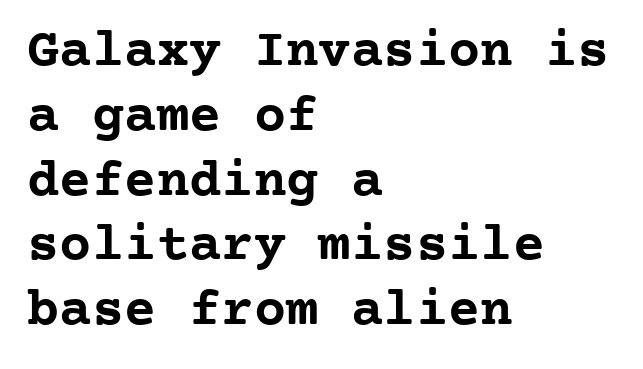
The image shows 54 px semibold serif type, upright, monospaced; set left-aligned, line spacing 1.2x, normal letter spacing, not underlined; low stroke contrast and a medium x-height.
